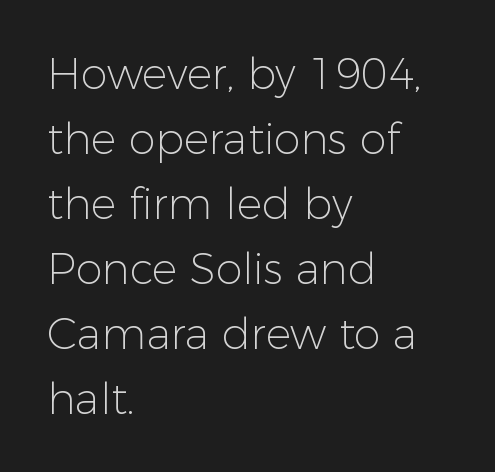
Q: Is the text bold? A: No.
Q: Is the text italic (slanted)? A: No, it is upright.
Q: Is the typeface a serif or a sans-serif typeface? A: Sans-serif.
Q: Is the text underlined? A: No.
Q: How is the paragraph aligned? A: Left-aligned.
Q: Is the spacing between letters normal or unusually wide? A: Normal.
Q: Is the spacing between lines tight, normal or loose? A: Normal.
Q: Width (condensed, normal, or wide)? A: Normal.
Q: Stroke contrast? A: Low.
Q: x-height? A: Medium.
Q: Monospaced? A: No.
